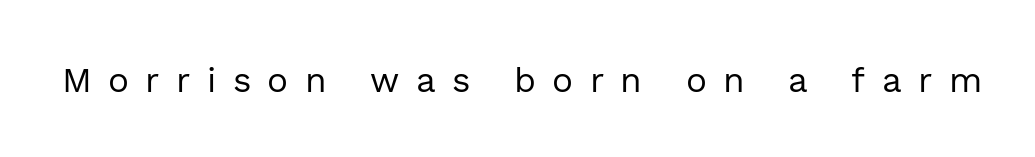
The image shows 35 px regular-weight sans-serif type, upright; set unusually wide letter spacing (+0.47 em), not underlined; a medium x-height.
